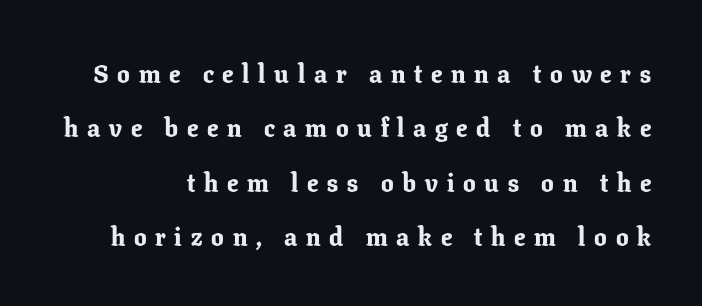
Q: Is the text bold? A: Yes.
Q: Is the text italic (slanted)? A: No, it is upright.
Q: Is the text underlined? A: No.
Q: Is the spacing between letters normal or unusually wide? A: Unusually wide.
Q: Is the spacing between lines tight, normal or loose? A: Loose.
